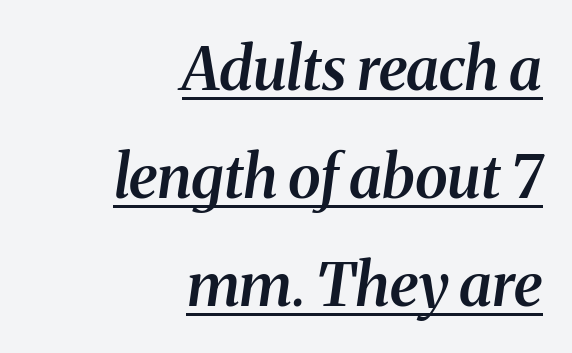
Underlining? Definitely there. Visually the block forms a straight wall on the right and a jagged coastline on the left. Quick note: italic. The gaps between neighbouring characters are ordinary and unremarkable. Does the weight exceed regular? Yes, but only to semibold.
